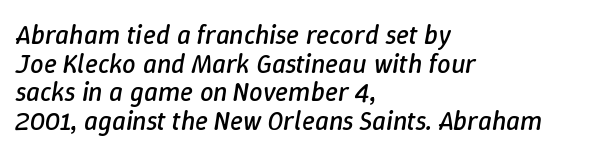
Q: Is the text bold? A: No.
Q: Is the text italic (slanted)? A: Yes, it leans right by about 9 degrees.
Q: Is the text underlined? A: No.
Q: How is the paragraph aligned? A: Left-aligned.
Q: Is the spacing between letters normal or unusually wide? A: Normal.
Q: Is the spacing between lines tight, normal or loose? A: Tight.
